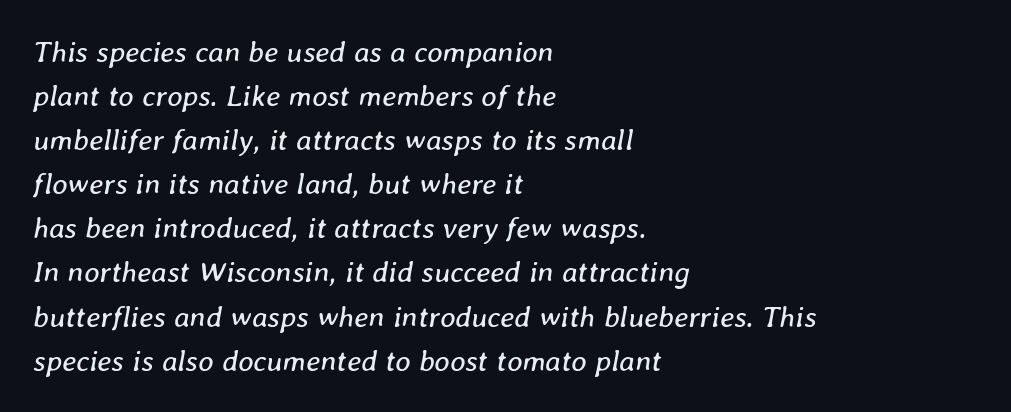
The image shows 30 px regular-weight type, italic (leaning right); set left-aligned, normal line spacing (1.47x), normal letter spacing, not underlined; low stroke contrast and a medium x-height.
